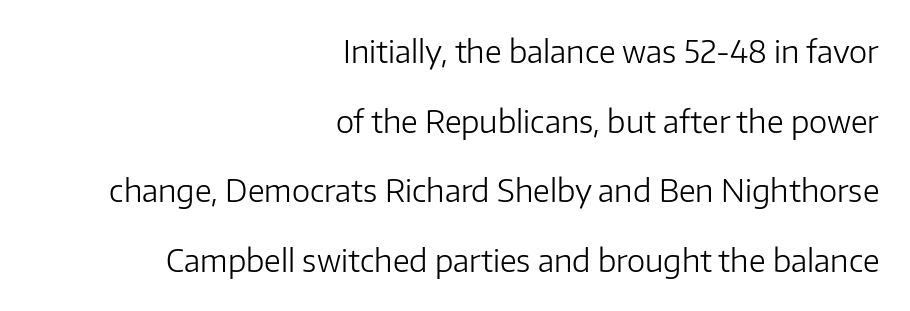
{"serif": "no", "italic": "no", "bold": "no", "weight": "light", "width": "normal", "stroke_contrast": "low", "x_height": "medium", "monospaced": "no", "underline": "no", "align": "right", "line_spacing": "loose", "line_spacing_ratio": 2.25, "letter_spacing": "normal", "letter_spacing_em": 0.0, "glyph_px": 31}
